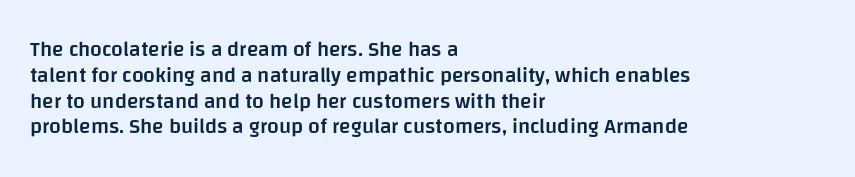
Weight: semibold (demi). Clear beneath every line of the passage. Nothing unusual about the tracking: characters are spaced as the font intends. Notice how the stems are strictly vertical — no italics here. This sample is left-justified, so line endings fall wherever the words run out.
